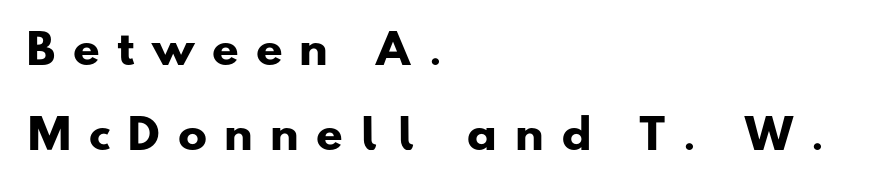
This sample uses a sans-serif face. Think of a printed novel: that variable character pitch is what you see here. Vertically, the passage feels expansive, rows floating well apart. Set as a true bold cut, around the 700 mark. Bare-footed words on every line.
